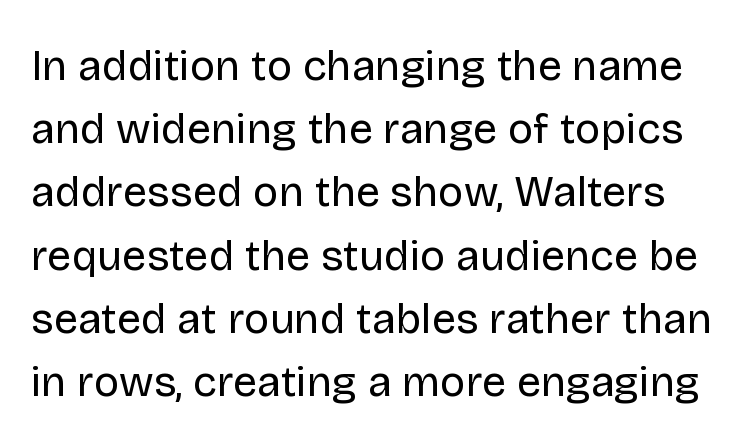
The image shows 43 px regular-weight sans-serif type, upright; set normal line spacing (1.47x), normal letter spacing, not underlined; low stroke contrast and a large x-height.
